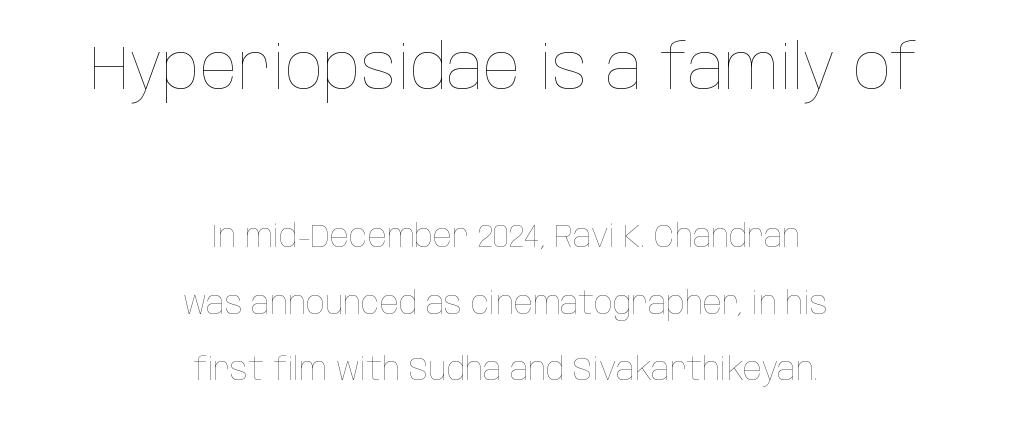
Q: Is the text bold? A: No.
Q: Is the text italic (slanted)? A: No, it is upright.
Q: Is the text underlined? A: No.
Q: How is the paragraph aligned? A: Centered.
Q: Is the spacing between letters normal or unusually wide? A: Normal.
Q: Is the spacing between lines tight, normal or loose? A: Loose.
Q: Which block of text is set in a larger size, the first (top) or the second (bottom)? A: The first (top) one.
Q: Width (condensed, normal, or wide)? A: Condensed.
Q: Stroke contrast? A: Low.
Q: x-height? A: Large.
Q: Monospaced? A: No.
